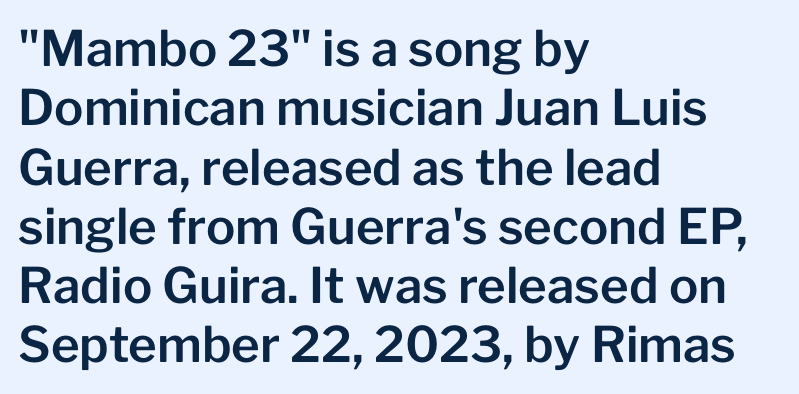
Q: Is the text italic (slanted)? A: No, it is upright.
Q: Is the typeface a serif or a sans-serif typeface? A: Sans-serif.
Q: Is the text underlined? A: No.
Q: How is the paragraph aligned? A: Left-aligned.
Q: Is the spacing between letters normal or unusually wide? A: Normal.
Q: Width (condensed, normal, or wide)? A: Normal.
Q: Stroke contrast? A: Low.
Q: x-height? A: Medium.
Q: Monospaced? A: No.
